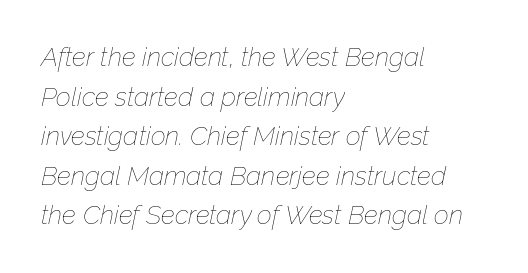
No chunkiness to these letters — they're not bold. Each new line begins a customary step beneath the previous one. These lines were composed using italics. Underline: absent. Is the block centered? No — it sits flush against the left margin. The rendering keeps characters at their native spacing.
